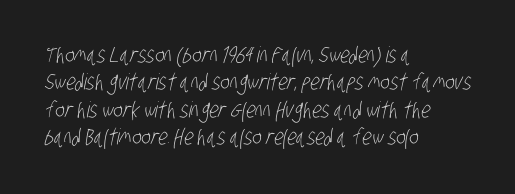
Q: Is the text bold? A: No.
Q: Is the text underlined? A: No.
Q: How is the paragraph aligned? A: Left-aligned.
Q: Is the spacing between letters normal or unusually wide? A: Normal.
Q: Is the spacing between lines tight, normal or loose? A: Normal.
